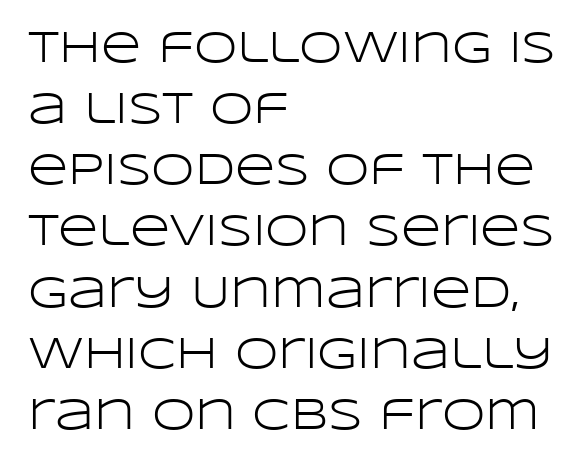
The image shows 44 px light, wide sans-serif type, upright; set left-aligned, normal line spacing (1.39x), normal letter spacing, not underlined; low stroke contrast and a large x-height.
